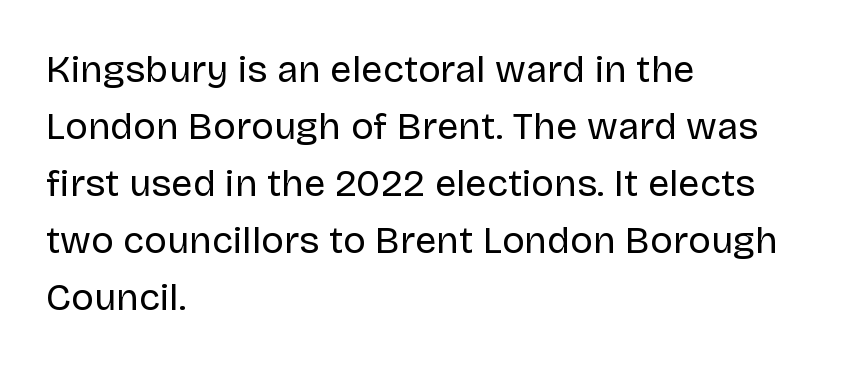
Q: Is the text bold? A: No.
Q: Is the text italic (slanted)? A: No, it is upright.
Q: Is the typeface a serif or a sans-serif typeface? A: Sans-serif.
Q: Is the text underlined? A: No.
Q: How is the paragraph aligned? A: Left-aligned.
Q: Is the spacing between letters normal or unusually wide? A: Normal.
Q: Is the spacing between lines tight, normal or loose? A: Normal.
Q: Width (condensed, normal, or wide)? A: Normal.
Q: Stroke contrast? A: Low.
Q: x-height? A: Large.
Q: Monospaced? A: No.
